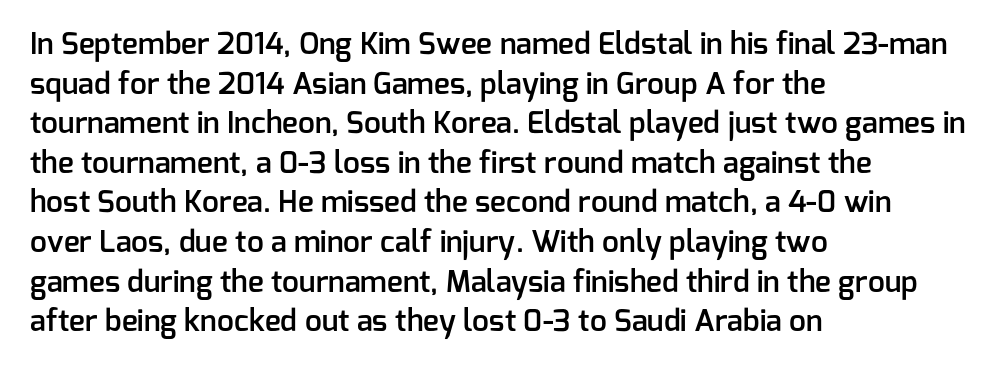
The image shows 30 px semibold sans-serif type, upright; set left-aligned, normal line spacing (1.32x), normal letter spacing, not underlined; low stroke contrast and a medium x-height.
